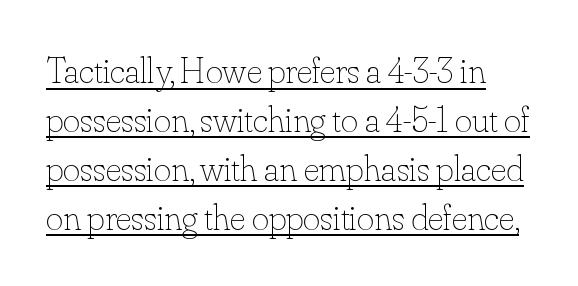
Q: Is the text bold? A: No.
Q: Is the text italic (slanted)? A: No, it is upright.
Q: Is the text underlined? A: Yes.
Q: Is the spacing between letters normal or unusually wide? A: Normal.
Q: Is the spacing between lines tight, normal or loose? A: Normal.
Q: Width (condensed, normal, or wide)? A: Normal.
Q: Stroke contrast? A: Low.
Q: x-height? A: Small.
Q: Monospaced? A: No.
